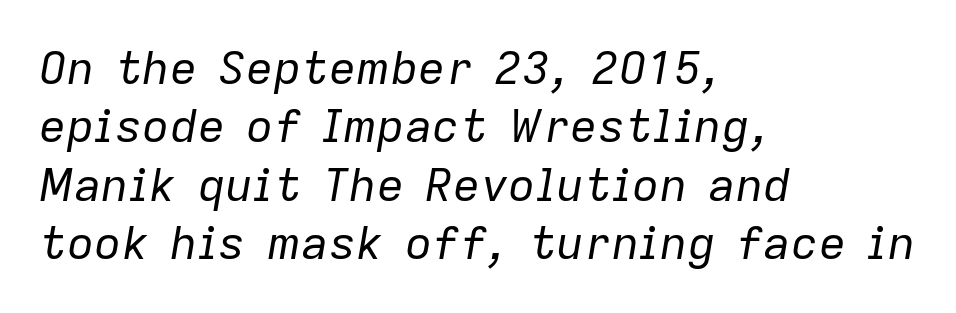
{"italic": "yes", "lean": "right", "slant_degrees": 9, "bold": "no", "weight": "regular", "width": "normal", "stroke_contrast": "low", "x_height": "medium", "monospaced": "no", "underline": "no", "align": "left", "line_spacing": "normal", "line_spacing_ratio": 1.27, "letter_spacing": "normal", "letter_spacing_em": 0.0, "glyph_px": 46}
